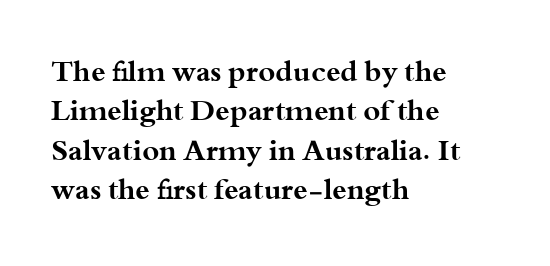
Just letters on the line, the space beneath them empty. Does the leading feel generous? No, just average. To sum up the face: it has serifs. Ascenders rise straight up at ninety degrees. The type is set solid horizontally, with unmodified tracking. The passage shown is typed in a proportional face where columns would drift.
